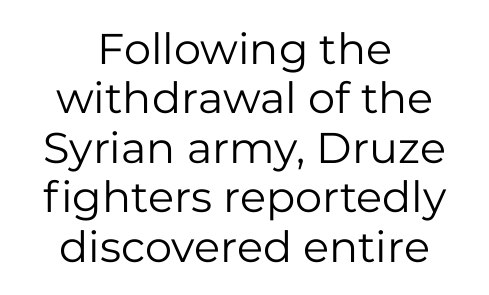
The image shows 43 px regular-weight sans-serif type, upright; set centered, tight line spacing (1.15x), normal letter spacing, not underlined; low stroke contrast and a medium x-height.
